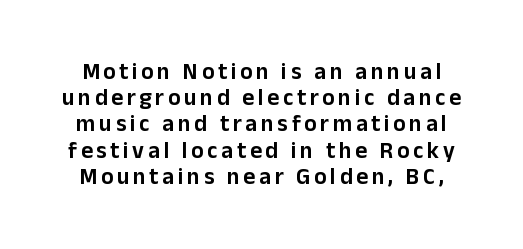
Every stem runs plumb, perpendicular to the baseline. Successive baselines arrive quickly, one right under another. Glance below the letters and you will spot only blank space.
